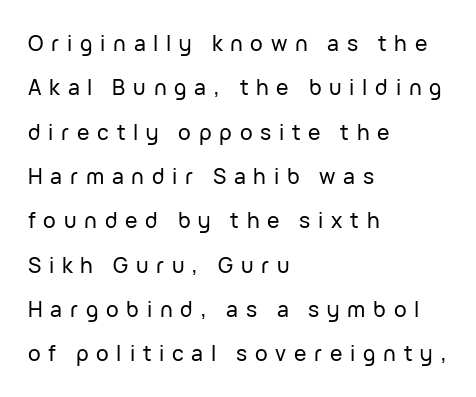
The image shows 21 px text type, upright; set left-aligned, loose line spacing (2.11x), unusually wide letter spacing (+0.37 em), not underlined.
